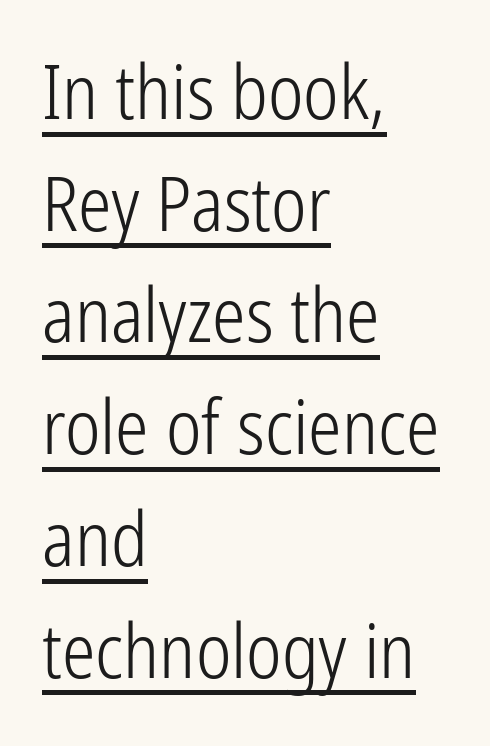
The image shows 75 px light, condensed sans-serif type, upright; set left-aligned, normal line spacing (1.49x), normal letter spacing, underlined; low stroke contrast and a medium x-height.
